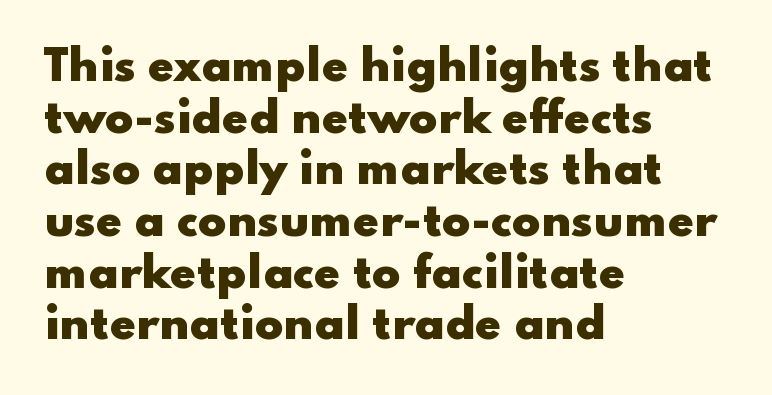
The image shows 42 px heavy, wide sans-serif type, upright; set left-aligned, line spacing 1.23x, normal letter spacing, not underlined; low stroke contrast and a small x-height.
